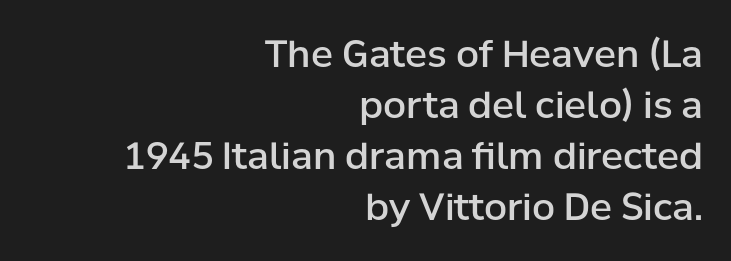
{"serif": "no", "italic": "no", "bold": "semi", "weight": "semibold", "width": "normal", "stroke_contrast": "low", "x_height": "medium", "monospaced": "no", "underline": "no", "align": "right", "line_spacing": "normal", "line_spacing_ratio": 1.38, "letter_spacing": "normal", "letter_spacing_em": 0.0, "glyph_px": 37}
